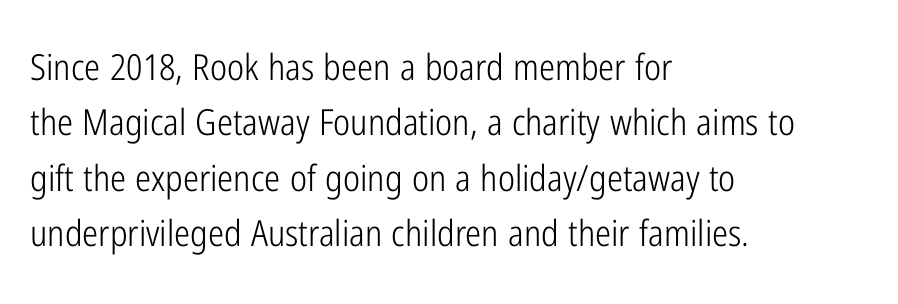
{"serif": "no", "italic": "no", "bold": "no", "weight": "light", "width": "condensed", "stroke_contrast": "low", "x_height": "medium", "monospaced": "no", "underline": "no", "align": "left", "line_spacing": "normal", "line_spacing_ratio": 1.54, "letter_spacing": "normal", "letter_spacing_em": 0.0, "glyph_px": 36}
